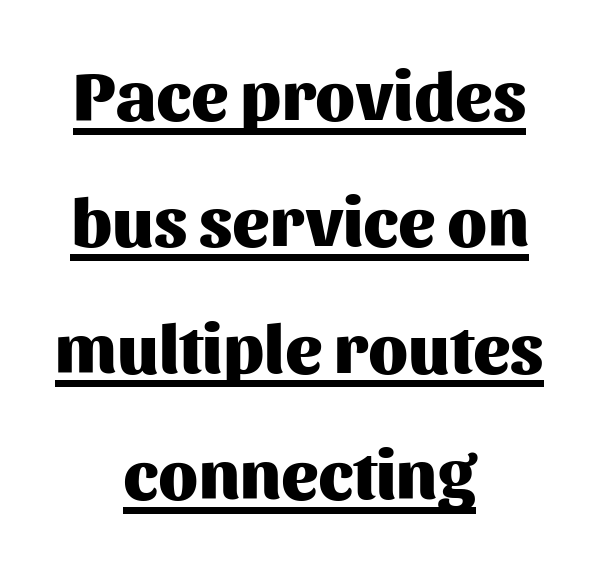
The image shows 69 px heavy sans-serif type, upright; set centered, line spacing 1.83x, normal letter spacing, underlined; medium stroke contrast and a medium x-height.
